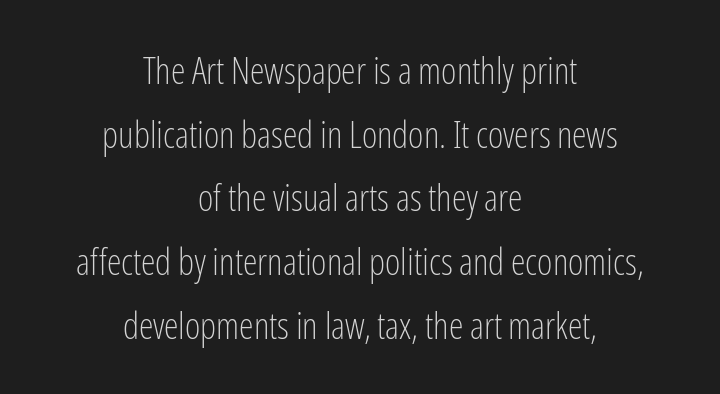
The rendering uses natural spacing where letterforms have individual widths. Tracking here is standard; glyphs follow each other at the usual distance. The font's upright variant was chosen for this text. The weight would be labelled regular, book, light, or lighter still. Unlike a traditional serif, this face leaves its strokes unadorned.
